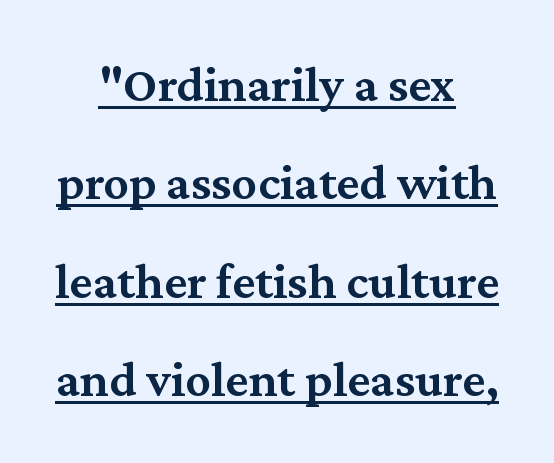
Summary of vertical rhythm: relaxed, with wide interline spacing. Little horizontal feet cap the strokes, marking this as serif type. Summary of weight: moderately heavy, a semibold. A roman cut, with each character standing at attention. Looks like regular typesetting: each glyph gets only the width it needs.
